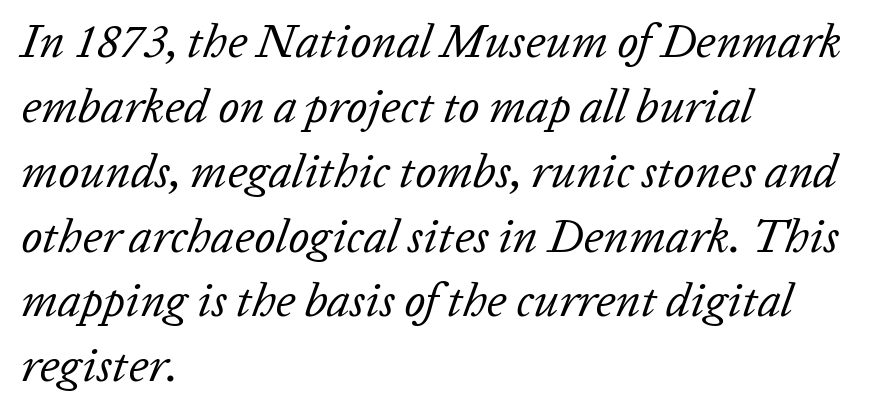
Q: Is the text bold? A: No.
Q: Is the text italic (slanted)? A: Yes, it leans right by about 20 degrees.
Q: Is the text underlined? A: No.
Q: How is the paragraph aligned? A: Left-aligned.
Q: Is the spacing between letters normal or unusually wide? A: Normal.
Q: Is the spacing between lines tight, normal or loose? A: Normal.
Q: Width (condensed, normal, or wide)? A: Normal.
Q: Stroke contrast? A: Low.
Q: x-height? A: Medium.
Q: Monospaced? A: No.
